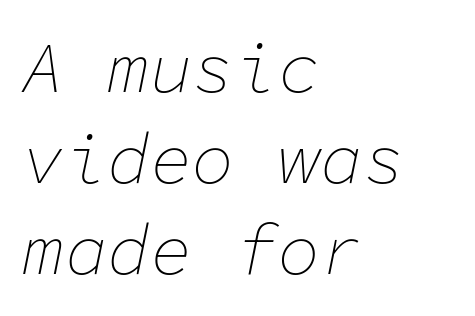
{"italic": "yes", "lean": "right", "slant_degrees": 11, "bold": "no", "weight": "thin", "width": "normal", "stroke_contrast": "low", "x_height": "medium", "monospaced": "yes", "underline": "no", "align": "left", "line_spacing": "normal", "line_spacing_ratio": 1.28, "letter_spacing": "normal", "letter_spacing_em": 0.0, "glyph_px": 71}
